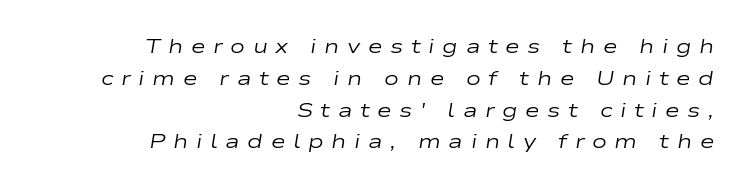
{"italic": "yes", "lean": "right", "slant_degrees": 9, "bold": "no", "underline": "no", "align": "right", "line_spacing": "normal", "line_spacing_ratio": 1.59, "letter_spacing": "wide", "letter_spacing_em": 0.38, "glyph_px": 20}
